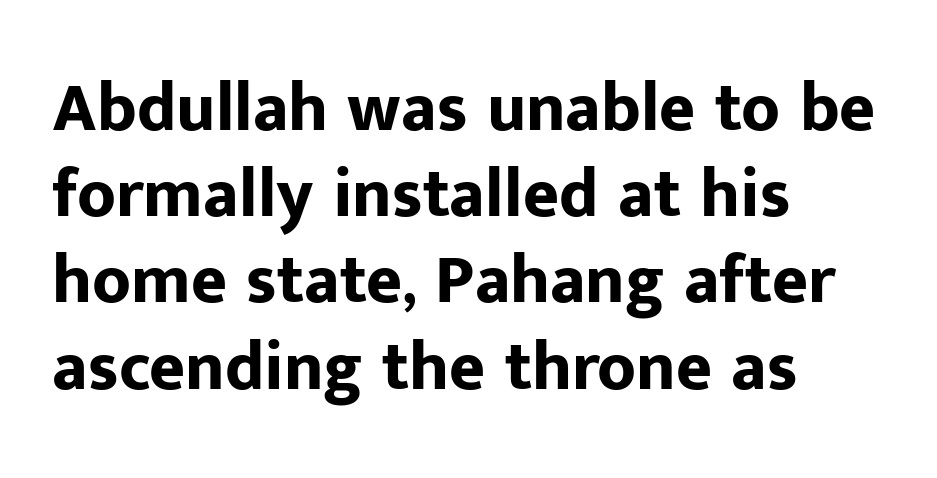
Q: Is the text bold? A: Yes.
Q: Is the text italic (slanted)? A: No, it is upright.
Q: Is the typeface a serif or a sans-serif typeface? A: Sans-serif.
Q: Is the text underlined? A: No.
Q: How is the paragraph aligned? A: Left-aligned.
Q: Is the spacing between letters normal or unusually wide? A: Normal.
Q: Is the spacing between lines tight, normal or loose? A: Normal.
Q: Width (condensed, normal, or wide)? A: Normal.
Q: Stroke contrast? A: Low.
Q: x-height? A: Medium.
Q: Monospaced? A: No.
